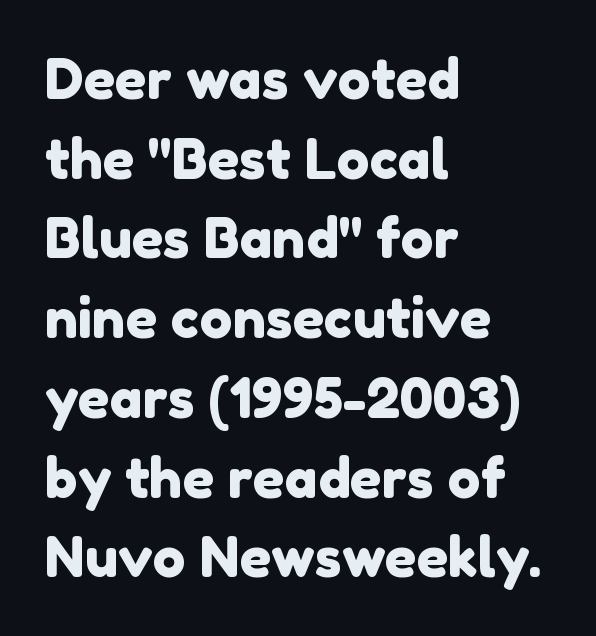
Q: Is the typeface a serif or a sans-serif typeface? A: Sans-serif.
Q: Is the text underlined? A: No.
Q: How is the paragraph aligned? A: Left-aligned.
Q: Is the spacing between letters normal or unusually wide? A: Normal.
Q: Is the spacing between lines tight, normal or loose? A: Normal.
Q: Width (condensed, normal, or wide)? A: Normal.
Q: Stroke contrast? A: Low.
Q: x-height? A: Medium.
Q: Monospaced? A: No.
